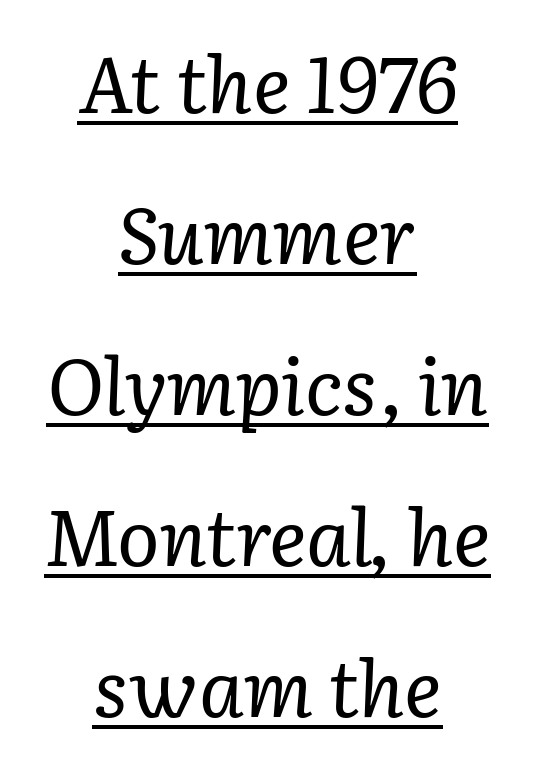
Q: Is the text bold? A: No.
Q: Is the text italic (slanted)? A: Yes, it leans right by about 2 degrees.
Q: Is the typeface a serif or a sans-serif typeface? A: Serif.
Q: Is the text underlined? A: Yes.
Q: How is the paragraph aligned? A: Centered.
Q: Is the spacing between letters normal or unusually wide? A: Normal.
Q: Is the spacing between lines tight, normal or loose? A: Loose.
Q: Width (condensed, normal, or wide)? A: Normal.
Q: Stroke contrast? A: Low.
Q: x-height? A: Medium.
Q: Monospaced? A: No.
